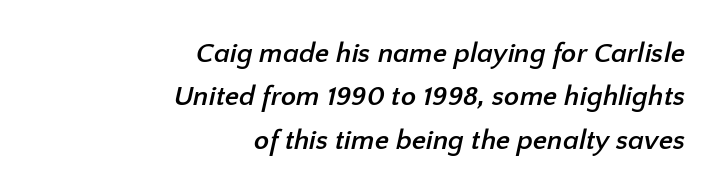
The image shows 28 px semibold sans-serif type; set right-aligned, normal line spacing (1.55x), normal letter spacing, not underlined; low stroke contrast and a medium x-height.
